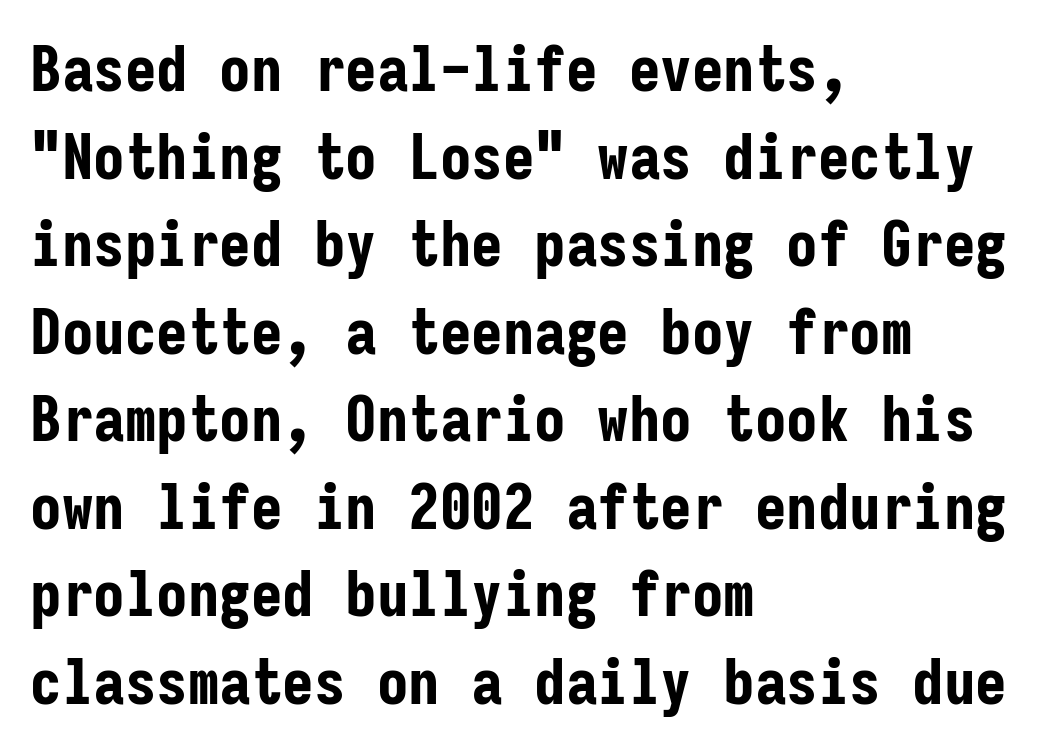
The image shows 63 px bold, condensed sans-serif type, upright, monospaced; set left-aligned, normal line spacing (1.39x), normal letter spacing, not underlined; low stroke contrast and a medium x-height.
